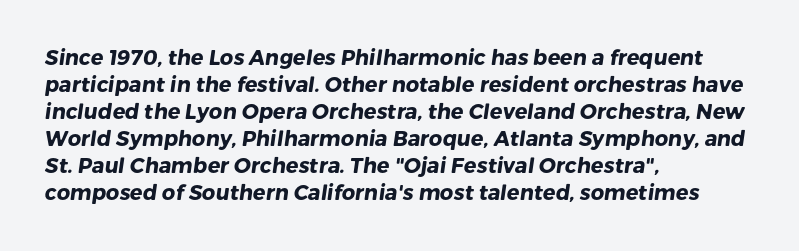
The space between consecutive lines is moderate. Left-aligned paragraph, ragged on the right. Just letters on the line, the space beneath them empty. Heft: maximum for text — a bold. Short note: letters normally spaced.
